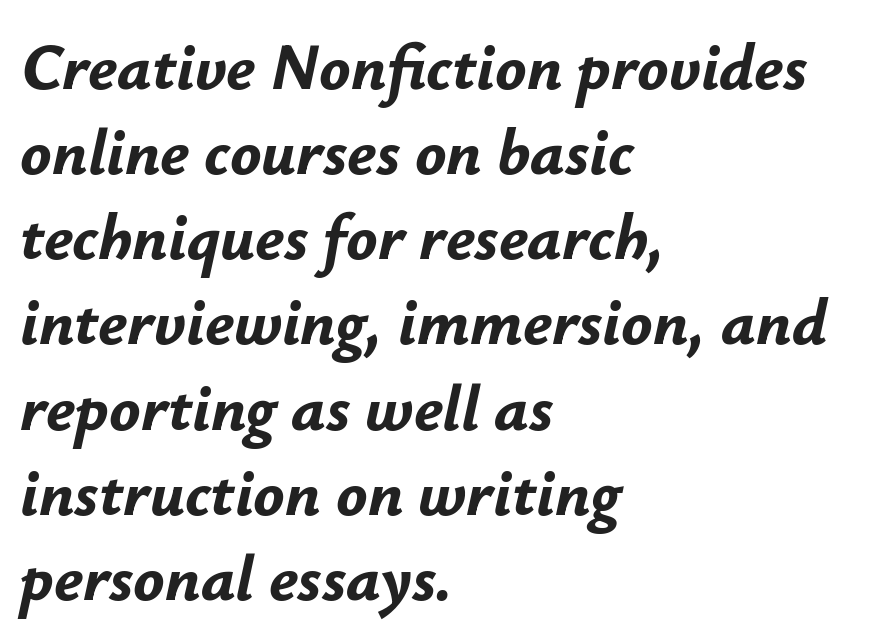
Students, observe: this is what conventionally led text looks like. Proportional: the letters do not fall into vertical columns. Emphasis-style slanted type is in use. Glyph-to-glyph distance matches everyday printed text. A bare baseline throughout the passage. The compositor pushed each line to the left boundary.
